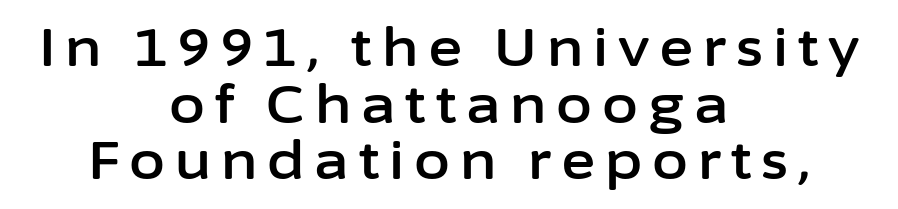
Q: Is the text italic (slanted)? A: No, it is upright.
Q: Is the typeface a serif or a sans-serif typeface? A: Sans-serif.
Q: Is the text underlined? A: No.
Q: How is the paragraph aligned? A: Centered.
Q: Is the spacing between lines tight, normal or loose? A: Tight.
Q: Width (condensed, normal, or wide)? A: Normal.
Q: Stroke contrast? A: Low.
Q: x-height? A: Medium.
Q: Monospaced? A: No.
